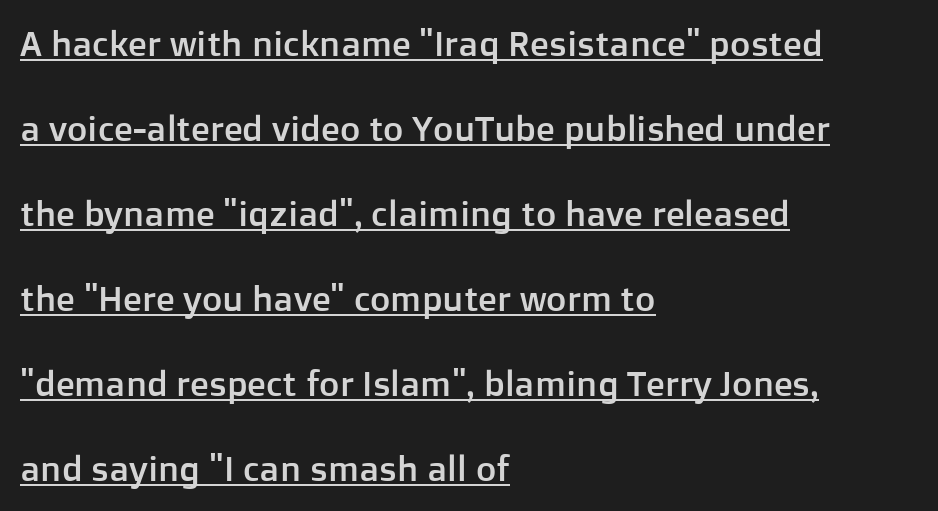
These lines are rendered in a variable-pitch font. This rendering uses left alignment, leaving the right contour irregular. Here the glyphs are tracked normally, forming tight word shapes. You can tell it's not italic because the verticals are truly vertical. Vertically, the passage feels expansive, rows floating well apart. The face used here is a sans, in the tradition of grotesques and geometrics.
